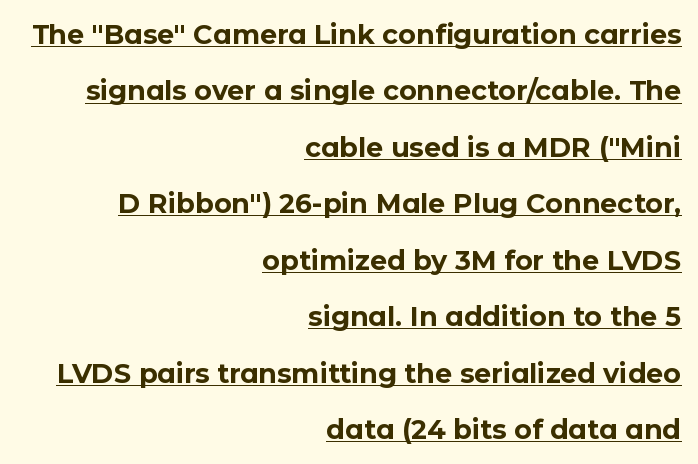
The designer dialed line spacing up above the default. This rendering leaves character spacing at its baseline value. The paragraph shown leans on its right margin. The passage shown is underscored from start to finish.
